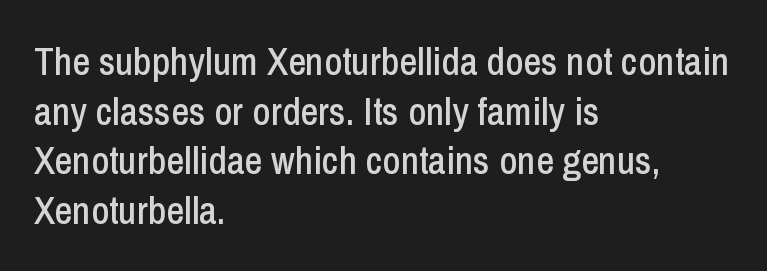
The image shows 39 px condensed sans-serif type, upright; set left-aligned, normal line spacing (1.27x), normal letter spacing, not underlined; low stroke contrast and a medium x-height.
